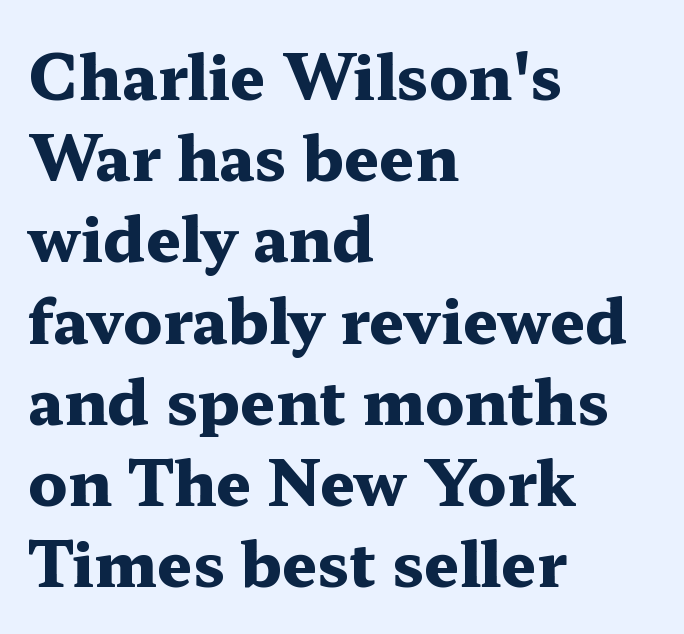
The image shows 62 px heavy, wide serif type, upright; set left-aligned, normal line spacing (1.31x), normal letter spacing, not underlined; medium stroke contrast and a medium x-height.
